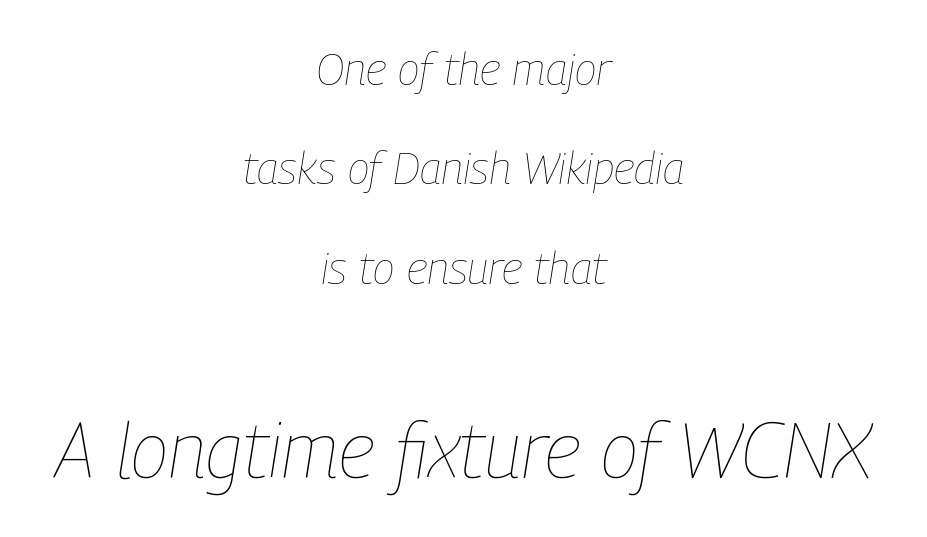
{"italic": "yes", "lean": "right", "slant_degrees": 9, "bold": "no", "weight": "thin", "width": "condensed", "stroke_contrast": "low", "x_height": "medium", "monospaced": "no", "underline": "no", "align": "center", "line_spacing": "loose", "line_spacing_ratio": 2.21, "letter_spacing": "normal", "letter_spacing_em": 0.0, "larger_block": "second", "size_ratio": 1.73, "glyph_px": 78}
